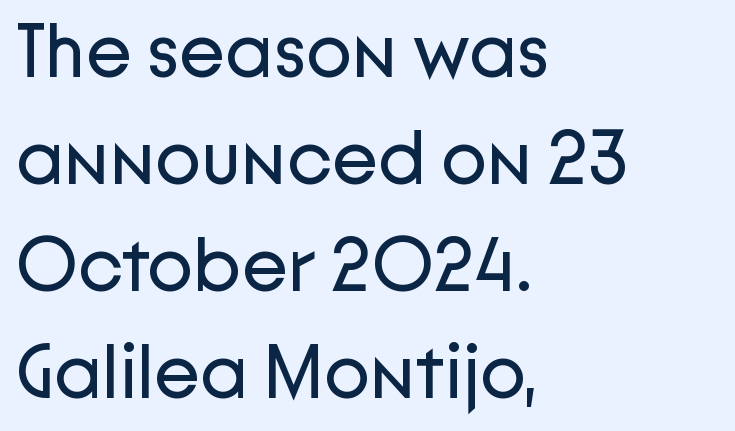
The image shows 76 px regular-weight sans-serif type, upright; set left-aligned, normal line spacing (1.41x), normal letter spacing, not underlined; low stroke contrast and a medium x-height.
